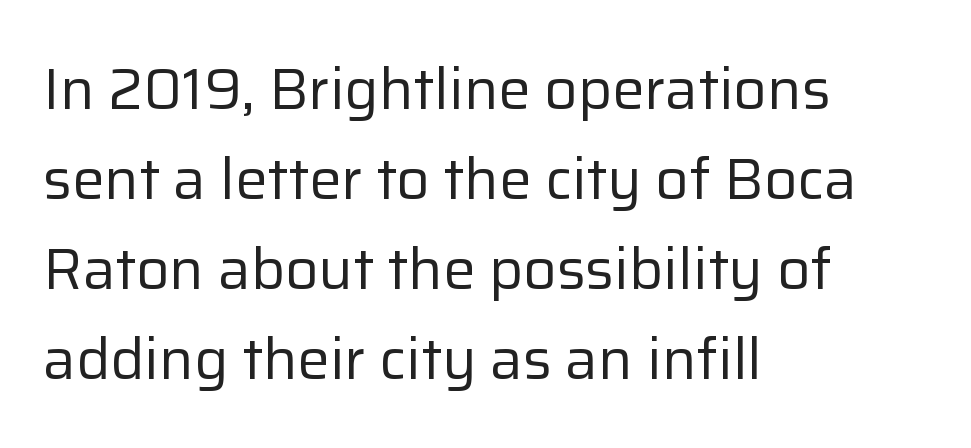
This sample uses a sans-serif face. Characters remain perfectly vertical along every line. Has an underline been added? It has not. Each stroke keeps to a modest, everyday thickness or less.
